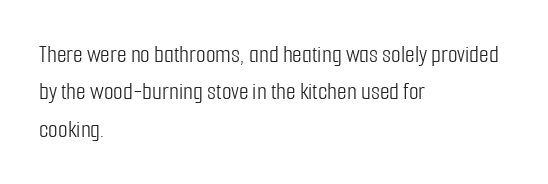
{"italic": "no", "bold": "no", "underline": "no", "align": "left", "line_spacing": "normal", "line_spacing_ratio": 1.5, "letter_spacing": "normal", "letter_spacing_em": 0.0, "glyph_px": 25}
